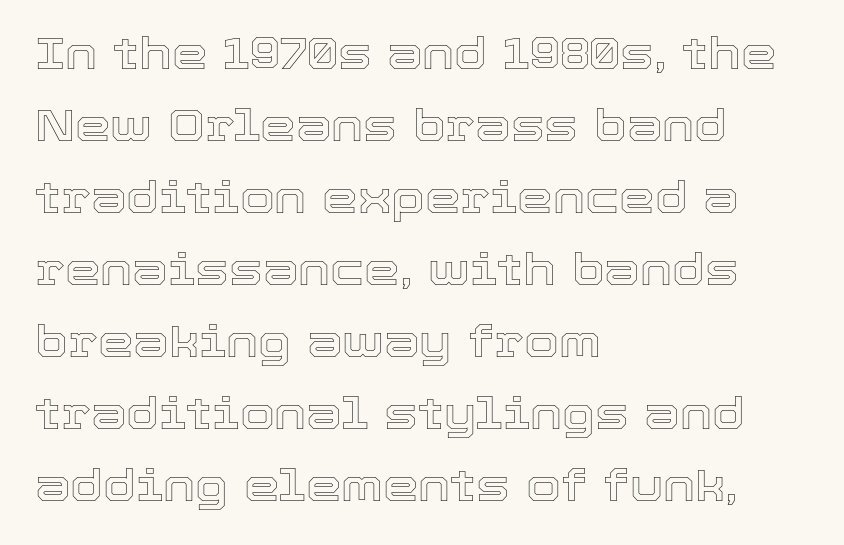
Proportional: the letters do not fall into vertical columns. Underlining? Definitely not there. If you drew a ruler down the left edge, every line would touch it. The letterforms sit shoulder to shoulder at normal distance.
